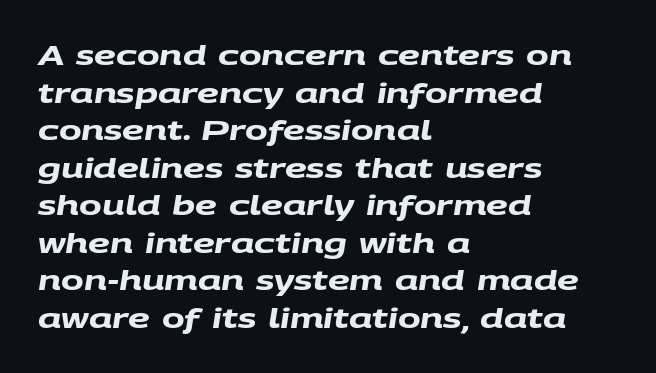
Q: Is the text bold? A: Yes.
Q: Is the text underlined? A: No.
Q: How is the paragraph aligned? A: Left-aligned.
Q: Is the spacing between letters normal or unusually wide? A: Normal.
Q: Is the spacing between lines tight, normal or loose? A: Normal.
